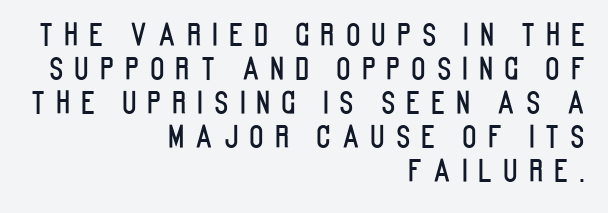
{"serif": "no", "italic": "no", "width": "condensed", "stroke_contrast": "low", "x_height": "large", "monospaced": "no", "underline": "no", "align": "right", "line_spacing": "tight", "line_spacing_ratio": 1.13, "letter_spacing": "wide", "letter_spacing_em": 0.36, "glyph_px": 30}
